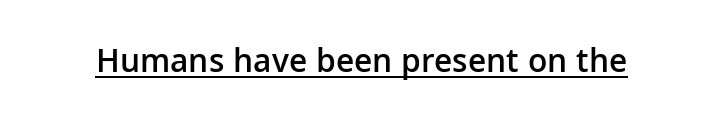
{"serif": "no", "italic": "no", "bold": "semi", "weight": "semibold", "width": "normal", "stroke_contrast": "low", "x_height": "medium", "monospaced": "no", "underline": "yes", "letter_spacing": "normal", "letter_spacing_em": 0.0, "glyph_px": 34}
